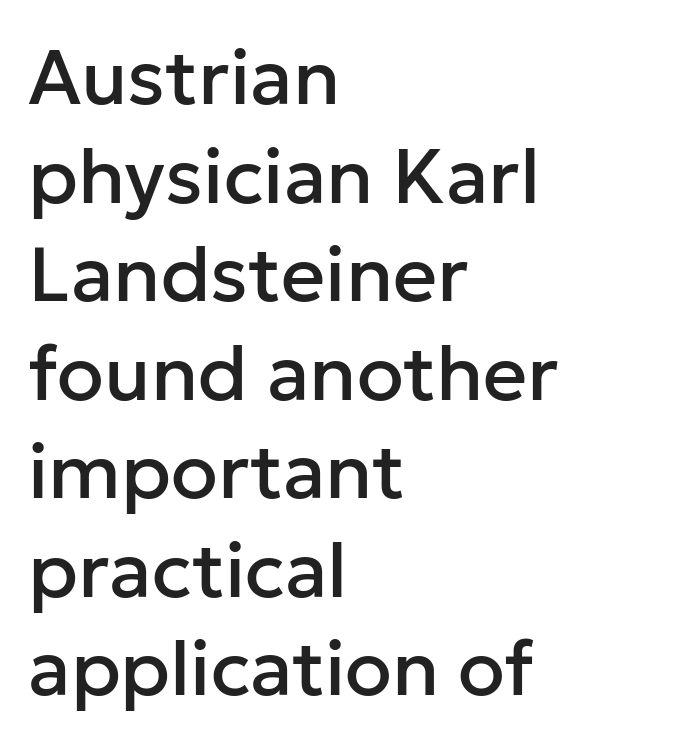
{"serif": "no", "italic": "no", "width": "normal", "stroke_contrast": "low", "x_height": "medium", "monospaced": "no", "underline": "no", "align": "left", "line_spacing": "normal", "line_spacing_ratio": 1.28, "letter_spacing": "normal", "letter_spacing_em": 0.0, "glyph_px": 77}
